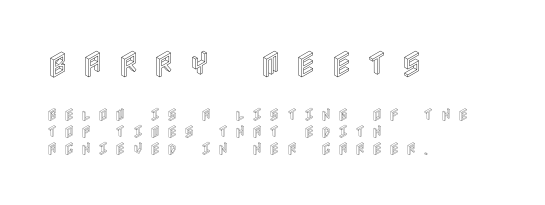
The image shows 29 px condensed type, upright; set left-aligned, line spacing 1.23x, unusually wide letter spacing (+0.49 em), not underlined; the first (top) block is 2.07x larger; a large x-height.
